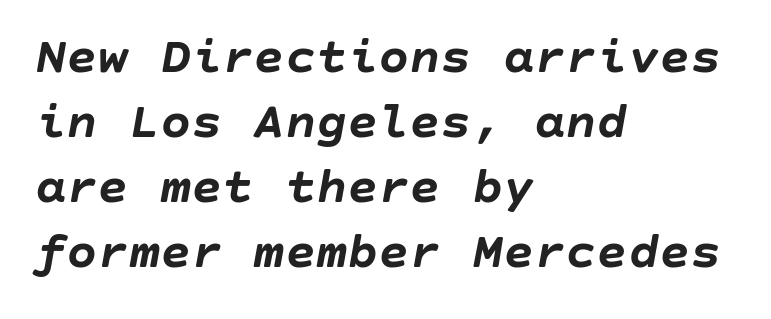
{"italic": "yes", "lean": "right", "slant_degrees": 10, "bold": "yes", "weight": "semibold", "width": "normal", "stroke_contrast": "low", "x_height": "large", "underline": "no", "align": "left", "line_spacing": "normal", "line_spacing_ratio": 1.25, "letter_spacing": "normal", "letter_spacing_em": 0.0, "glyph_px": 52}
